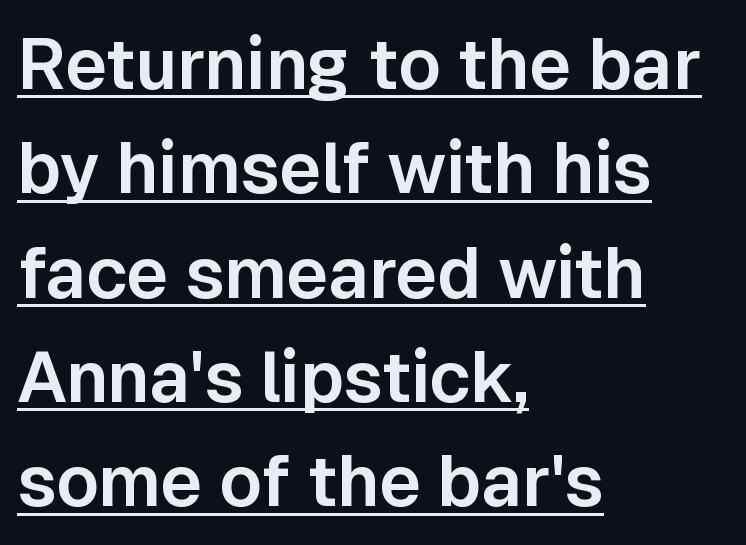
The image shows 71 px sans-serif type, upright; set left-aligned, normal line spacing (1.47x), normal letter spacing, underlined; low stroke contrast and a medium x-height.
